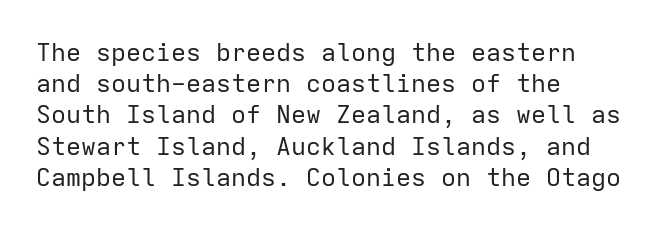
Q: Is the text bold? A: No.
Q: Is the text italic (slanted)? A: No, it is upright.
Q: Is the text underlined? A: No.
Q: How is the paragraph aligned? A: Left-aligned.
Q: Is the spacing between letters normal or unusually wide? A: Normal.
Q: Is the spacing between lines tight, normal or loose? A: Normal.
